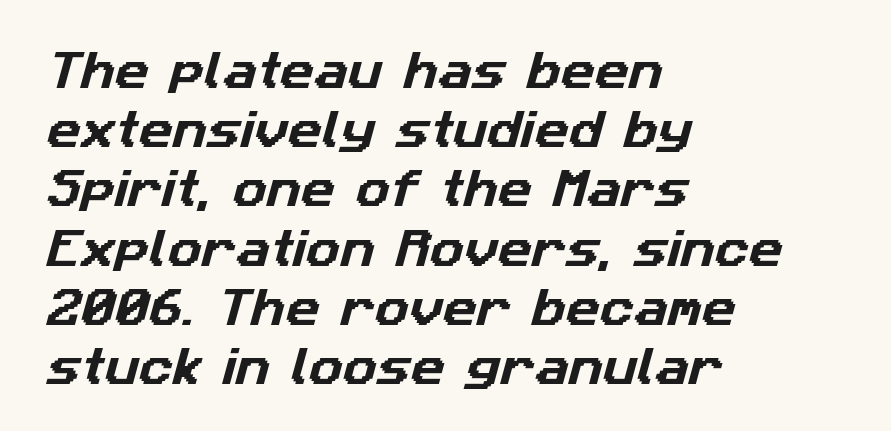
Serifs: no, the terminals of the letterforms are clean. This sample is left-justified, so line endings fall wherever the words run out. Baseline-to-baseline distance is the conventional proportion of letter height. You could not count columns in this text — the font is proportionally spaced. Any mark beneath the type? The region is blank. Tracking here is standard; glyphs follow each other at the usual distance.
